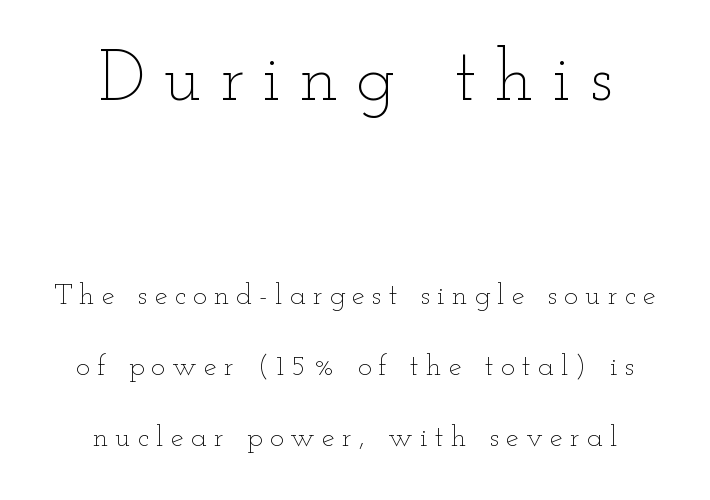
Q: Is the text bold? A: No.
Q: Is the text italic (slanted)? A: No, it is upright.
Q: Is the text underlined? A: No.
Q: How is the paragraph aligned? A: Centered.
Q: Is the spacing between letters normal or unusually wide? A: Unusually wide.
Q: Is the spacing between lines tight, normal or loose? A: Loose.
Q: Which block of text is set in a larger size, the first (top) or the second (bottom)? A: The first (top) one.
Q: Width (condensed, normal, or wide)? A: Wide.
Q: Stroke contrast? A: Low.
Q: x-height? A: Small.
Q: Monospaced? A: No.
